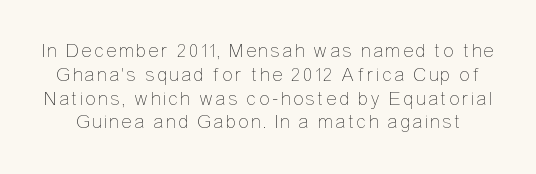
Q: Is the text bold? A: No.
Q: Is the text italic (slanted)? A: No, it is upright.
Q: Is the text underlined? A: No.
